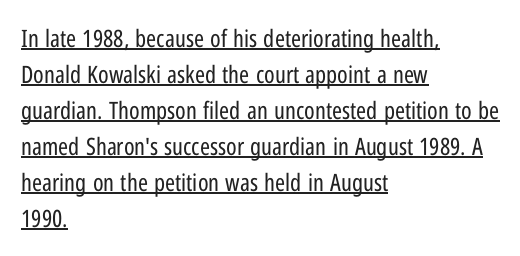
Q: Is the text bold? A: No.
Q: Is the text italic (slanted)? A: No, it is upright.
Q: Is the text underlined? A: Yes.
Q: How is the paragraph aligned? A: Left-aligned.
Q: Is the spacing between letters normal or unusually wide? A: Normal.
Q: Is the spacing between lines tight, normal or loose? A: Normal.
